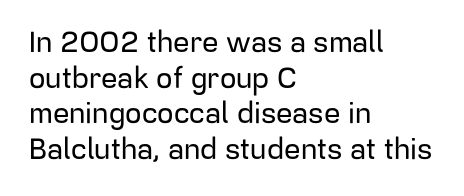
The image shows 29 px sans-serif type, upright; set left-aligned, line spacing 1.23x, normal letter spacing, not underlined; low stroke contrast and a medium x-height.
